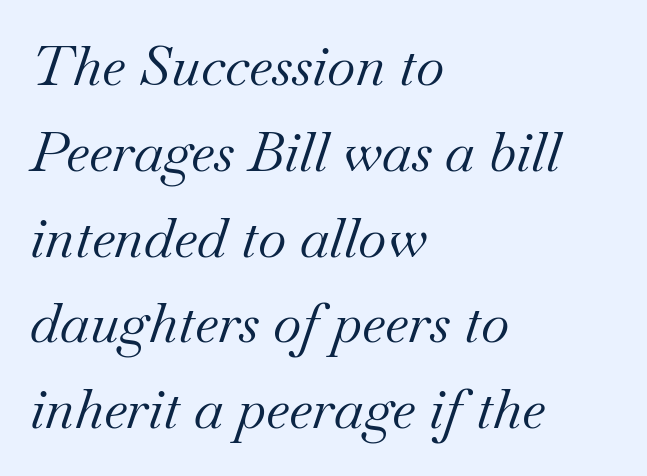
These lines are rendered in a variable-pitch font. The rendering shows small feet on the letterforms — a serif design. The horizontal fit of the characters is conventional and even. When letters slant like this, we call the style italic. A classic flush-left, rag-right setting is used for this passage. Vertical stems look standard width or narrower in stroke.
